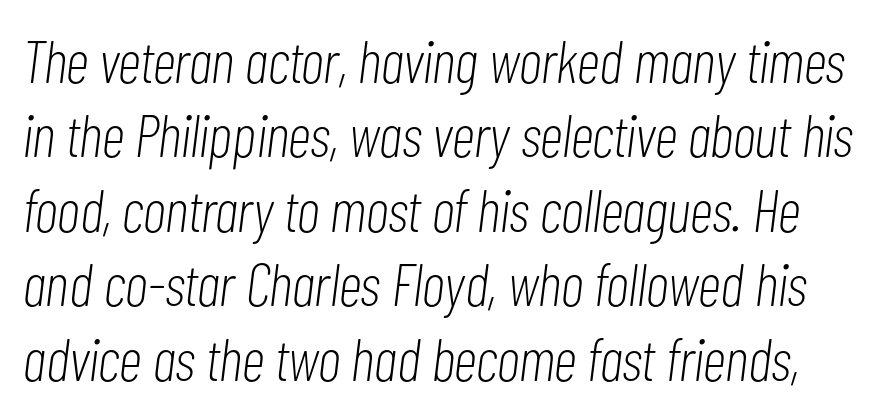
{"italic": "yes", "lean": "right", "slant_degrees": 7, "bold": "no", "weight": "light", "width": "condensed", "stroke_contrast": "low", "x_height": "medium", "monospaced": "no", "underline": "no", "line_spacing_ratio": 1.24, "letter_spacing": "normal", "letter_spacing_em": 0.0, "glyph_px": 60}
